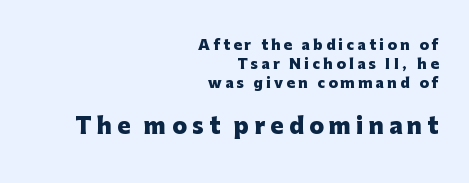
The area under the type is left untouched. Compare the two chunks: the lower has the greater cap height. Casual observation: everything's shoved over to the right. In terms of weight, the rendering is a true, heavy bold. This is the regular roman posture of the typeface. Substantial extra tracking has been applied to these lines.
